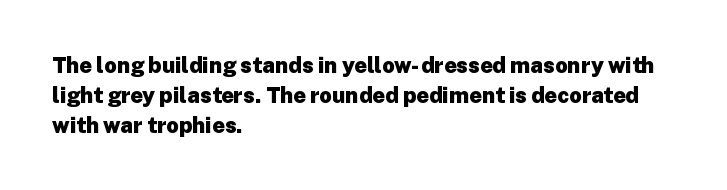
The image shows 22 px bold type, upright; set left-aligned, normal line spacing (1.36x), normal letter spacing, not underlined.
